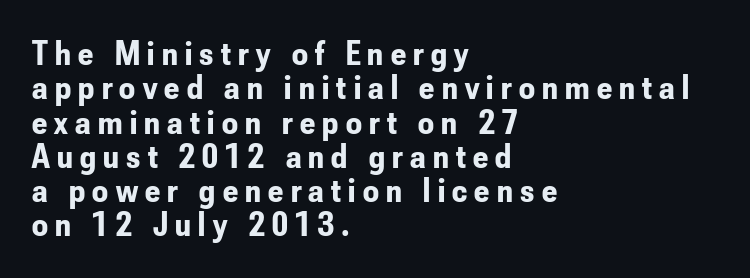
The image shows 35 px bold, condensed sans-serif type, upright; set left-aligned, tight line spacing (0.98x), unusually wide letter spacing (+0.21 em), not underlined; low stroke contrast and a small x-height.
